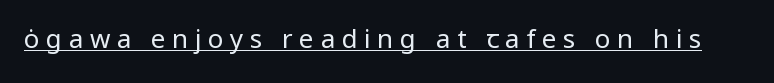
{"italic": "no", "bold": "no", "underline": "yes", "letter_spacing": "wide", "letter_spacing_em": 0.25, "glyph_px": 26}
